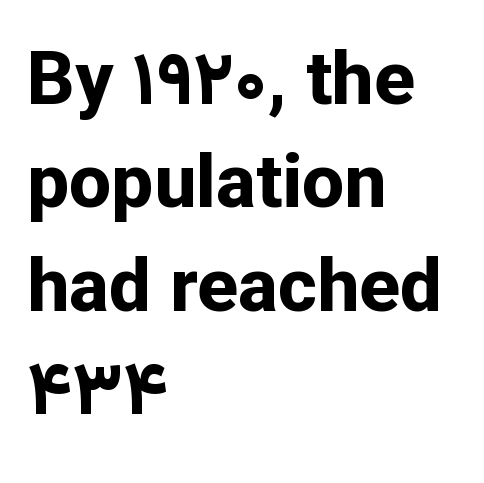
In terms of weight, the rendering is a true, heavy bold. Successive baselines arrive at the customary interval. A classic flush-left, rag-right setting is used for this passage. Stroke terminals: plain, sans-serif. This sample uses plain, unmodified letter spacing. Character widths vary here, with narrow letters taking less room than wide ones.
